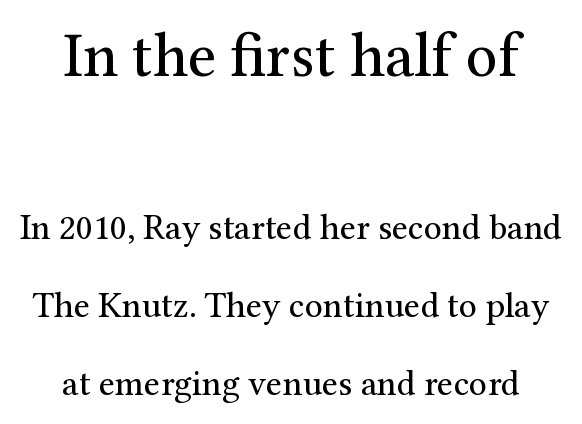
Does the bottom block carry the larger type? No, the top block does. Notice how the stems are strictly vertical — no italics here. Note the varied advance widths — an 'i' is clearly narrower than an 'm'. The typeface chosen for these lines features serifs. The cut favours lightness, reaching ordinary text weight at its darkest. The horizontal fit of the characters is conventional and even.
